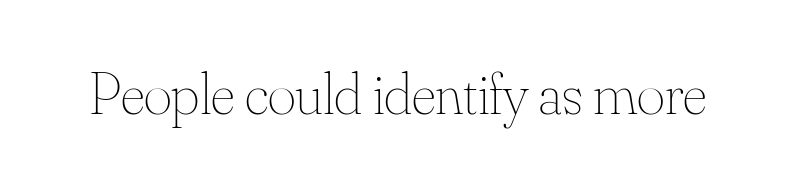
Q: Is the text bold? A: No.
Q: Is the text italic (slanted)? A: No, it is upright.
Q: Is the text underlined? A: No.
Q: Is the spacing between letters normal or unusually wide? A: Normal.
Q: Width (condensed, normal, or wide)? A: Normal.
Q: Stroke contrast? A: Medium.
Q: x-height? A: Small.
Q: Monospaced? A: No.
